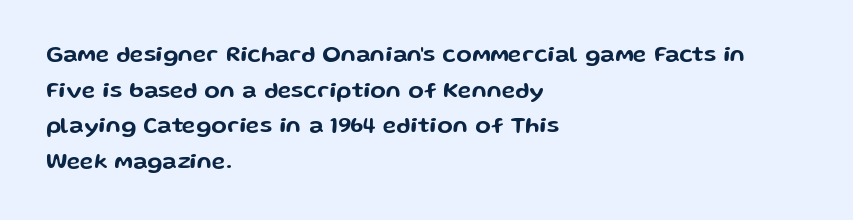
The image shows 23 px text type, upright; set left-aligned, normal line spacing (1.55x), normal letter spacing, not underlined.
